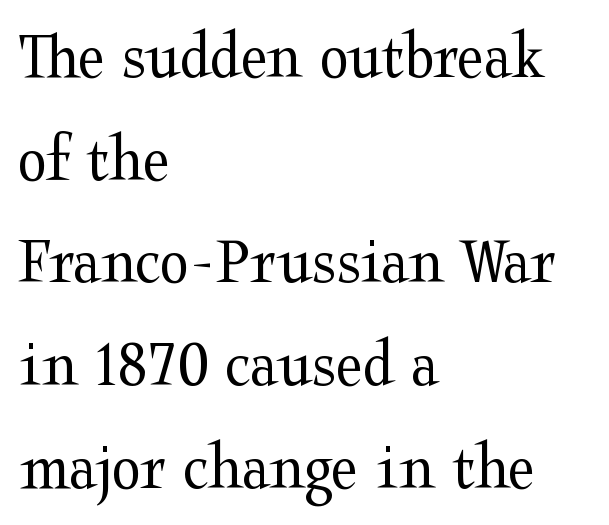
The ragged edge is on the right, which tells us the setting is flush left. When letters stand straight like this, we call the style roman or upright. You could not count columns in this text — the font is proportionally spaced. The designer went with a serif here, giving each stem small feet. Is the stroke heavy? The answer is a plain regular-or-lighter. The foot of each line stays bare and open.
